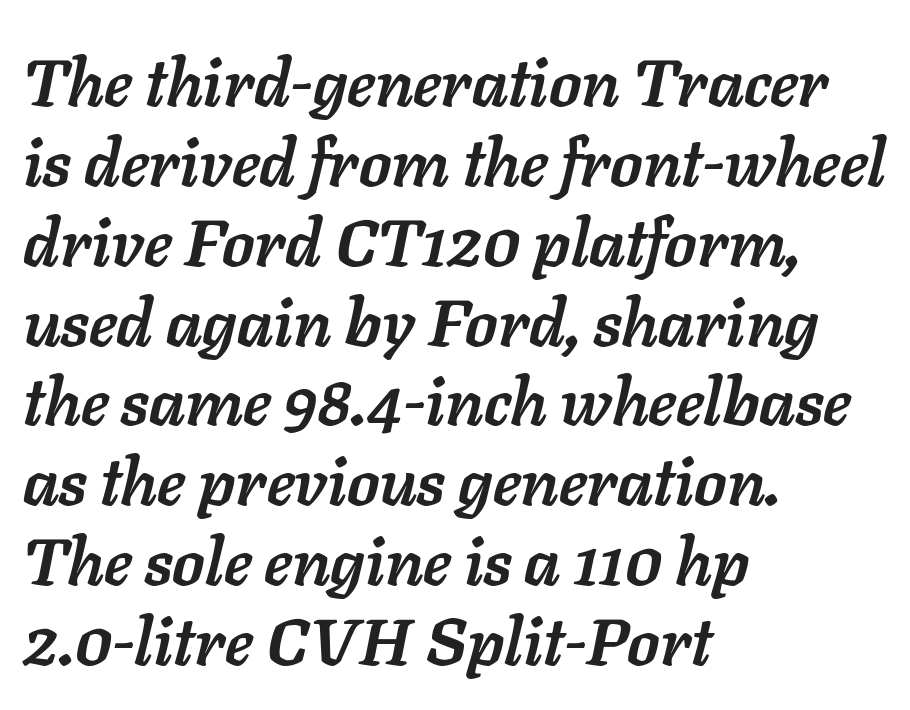
{"italic": "yes", "lean": "right", "slant_degrees": 11, "bold": "yes", "weight": "semibold", "width": "normal", "stroke_contrast": "low", "x_height": "medium", "monospaced": "no", "underline": "no", "align": "left", "line_spacing_ratio": 1.21, "letter_spacing": "normal", "letter_spacing_em": 0.0, "glyph_px": 66}
